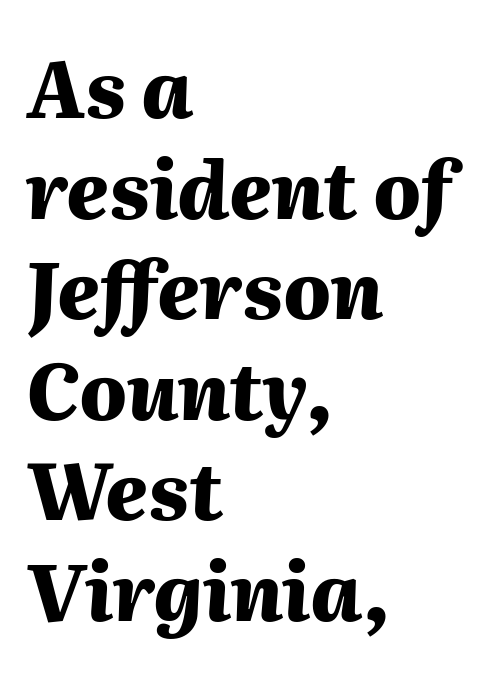
{"italic": "yes", "lean": "right", "slant_degrees": 2, "bold": "yes", "weight": "heavy", "width": "normal", "stroke_contrast": "medium", "x_height": "medium", "monospaced": "no", "underline": "no", "align": "left", "line_spacing": "normal", "line_spacing_ratio": 1.29, "letter_spacing": "normal", "letter_spacing_em": 0.0, "glyph_px": 78}
